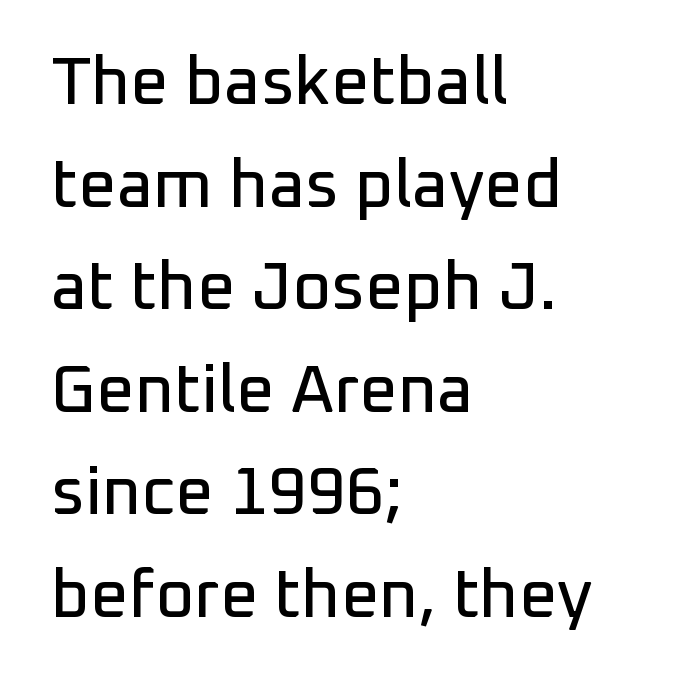
Q: Is the text italic (slanted)? A: No, it is upright.
Q: Is the typeface a serif or a sans-serif typeface? A: Sans-serif.
Q: Is the text underlined? A: No.
Q: How is the paragraph aligned? A: Left-aligned.
Q: Is the spacing between letters normal or unusually wide? A: Normal.
Q: Is the spacing between lines tight, normal or loose? A: Normal.
Q: Width (condensed, normal, or wide)? A: Normal.
Q: Stroke contrast? A: Low.
Q: x-height? A: Medium.
Q: Monospaced? A: No.
